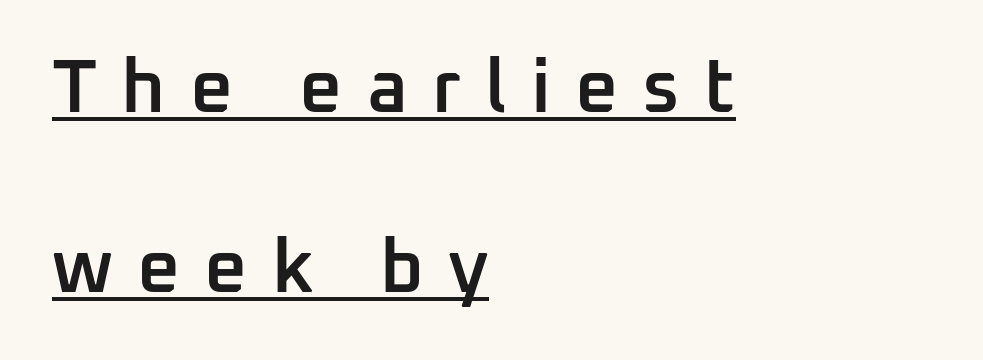
The image shows 75 px semibold sans-serif type, upright; set left-aligned, loose line spacing (2.4x), unusually wide letter spacing (+0.32 em), underlined; low stroke contrast and a medium x-height.
